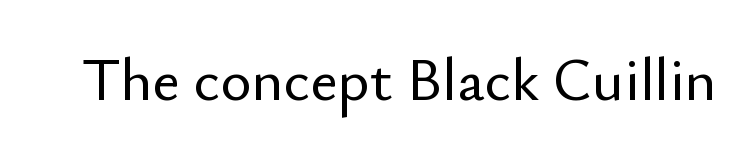
The image shows 60 px sans-serif type, upright; set normal letter spacing, not underlined; low stroke contrast and a small x-height.
